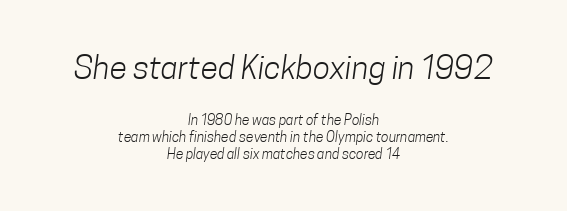
{"serif": "no", "bold": "no", "weight": "light", "width": "condensed", "stroke_contrast": "low", "x_height": "medium", "monospaced": "no", "underline": "no", "align": "center", "line_spacing_ratio": 1.21, "letter_spacing": "normal", "letter_spacing_em": 0.0, "larger_block": "first", "size_ratio": 2.29, "glyph_px": 32}
